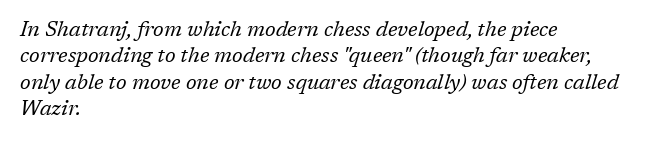
Caption: face not bold, strokes unweighted. This sample uses plain, unmodified letter spacing. Quick note: italic. Beneath every word, the page is bare. Notice how descenders clear the ascenders below comfortably — that's standard leading.
